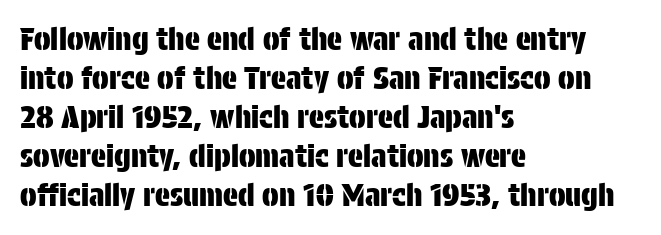
The image shows 31 px condensed sans-serif type, upright; set left-aligned, normal line spacing (1.26x), normal letter spacing, not underlined; low stroke contrast and a large x-height.
